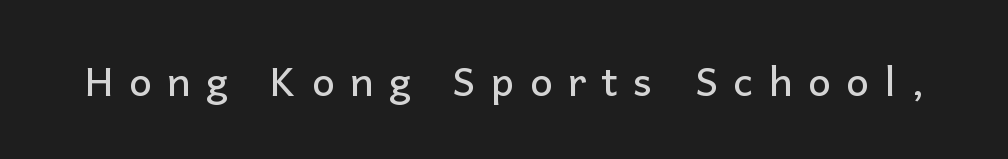
The image shows 40 px sans-serif type, upright; set unusually wide letter spacing (+0.39 em), not underlined; low stroke contrast and a medium x-height.
